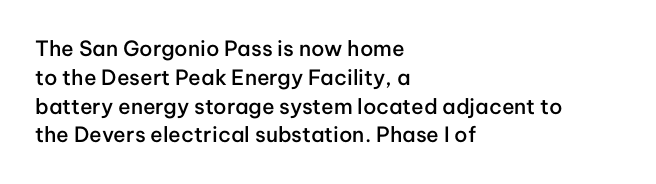
The image shows 21 px text type, upright; set left-aligned, normal line spacing (1.37x), normal letter spacing, not underlined.
